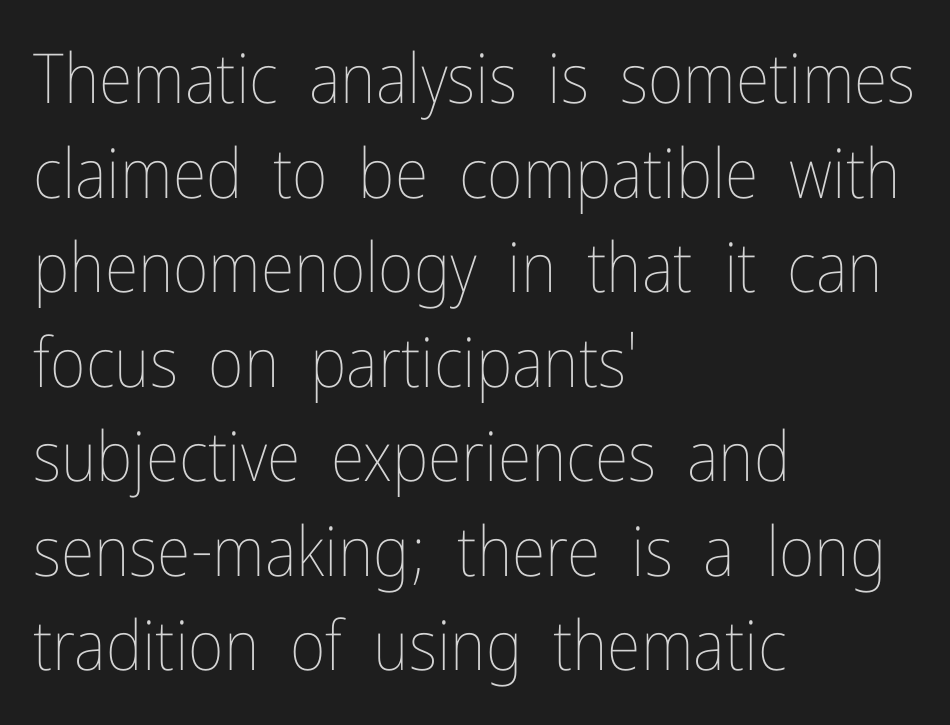
Q: Is the text bold? A: No.
Q: Is the text italic (slanted)? A: No, it is upright.
Q: Is the text underlined? A: No.
Q: How is the paragraph aligned? A: Left-aligned.
Q: Is the spacing between letters normal or unusually wide? A: Normal.
Q: Is the spacing between lines tight, normal or loose? A: Normal.
Q: Width (condensed, normal, or wide)? A: Condensed.
Q: Stroke contrast? A: Low.
Q: x-height? A: Medium.
Q: Monospaced? A: No.
